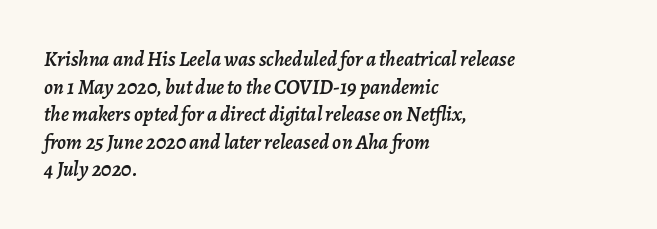
{"italic": "yes", "lean": "right", "slant_degrees": 7, "underline": "no", "align": "left", "line_spacing": "normal", "line_spacing_ratio": 1.31, "letter_spacing": "normal", "letter_spacing_em": 0.0, "glyph_px": 21}
